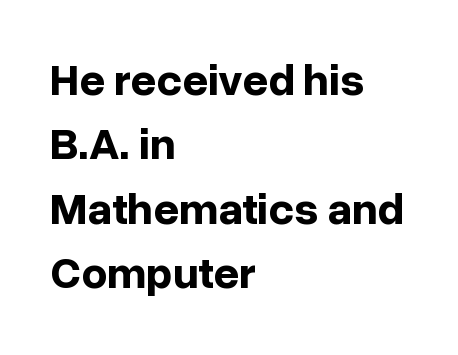
Q: Is the text bold? A: Yes.
Q: Is the text italic (slanted)? A: No, it is upright.
Q: Is the typeface a serif or a sans-serif typeface? A: Sans-serif.
Q: Is the text underlined? A: No.
Q: How is the paragraph aligned? A: Left-aligned.
Q: Is the spacing between letters normal or unusually wide? A: Normal.
Q: Is the spacing between lines tight, normal or loose? A: Normal.
Q: Width (condensed, normal, or wide)? A: Normal.
Q: Stroke contrast? A: Low.
Q: x-height? A: Medium.
Q: Monospaced? A: No.
